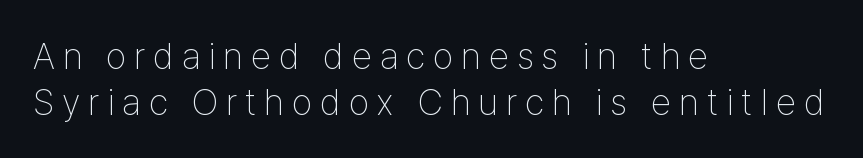
The string is rendered with underlining switched off. This is roman type, the default non-slanted kind. Unlike a traditional serif, this face leaves its strokes unadorned. The lines in this sample share a left origin and differ only in where they stop. Note the varied advance widths — an 'i' is clearly narrower than an 'm'.
